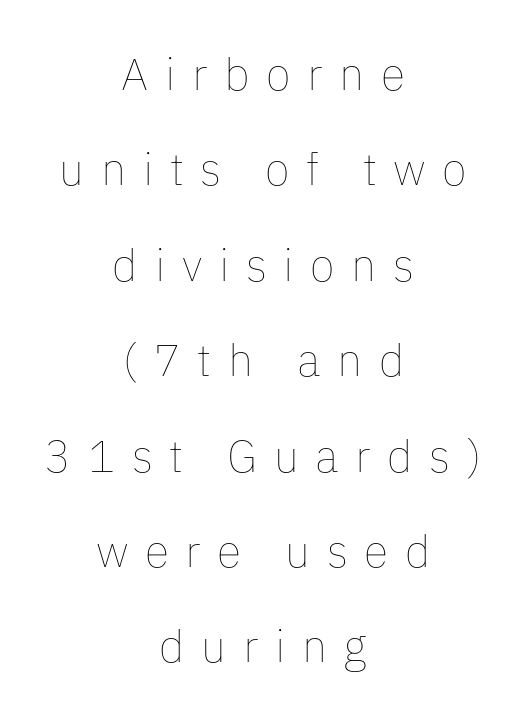
Q: Is the text bold? A: No.
Q: Is the text italic (slanted)? A: No, it is upright.
Q: Is the text underlined? A: No.
Q: How is the paragraph aligned? A: Centered.
Q: Is the spacing between letters normal or unusually wide? A: Unusually wide.
Q: Is the spacing between lines tight, normal or loose? A: Loose.
Q: Width (condensed, normal, or wide)? A: Normal.
Q: Stroke contrast? A: Low.
Q: x-height? A: Medium.
Q: Monospaced? A: No.
